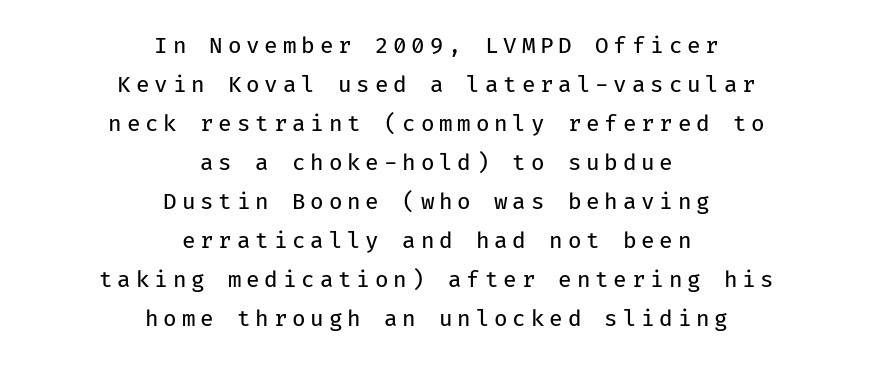
Q: Is the text bold? A: No.
Q: Is the text italic (slanted)? A: No, it is upright.
Q: Is the text underlined? A: No.
Q: How is the paragraph aligned? A: Centered.
Q: Is the spacing between letters normal or unusually wide? A: Unusually wide.
